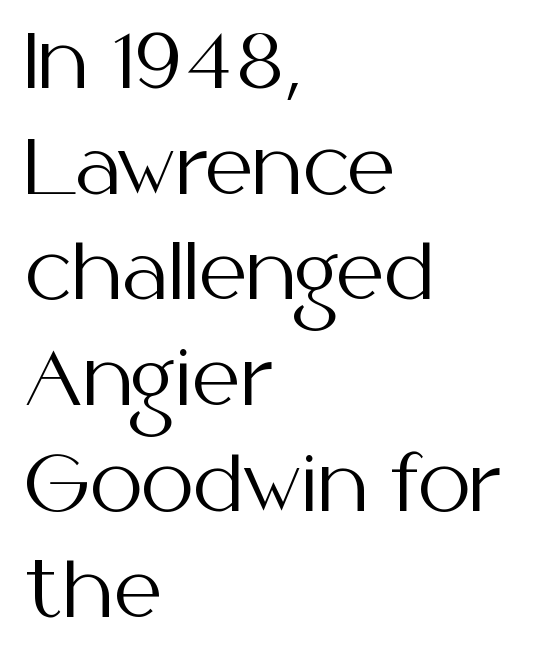
Stem width sits at or under what a default text font uses. Serifs: no, the terminals of the letterforms are clean. If you measured baseline to baseline, you'd find a middling distance. Look at the tracking — it's just the regular setting, nothing added.
